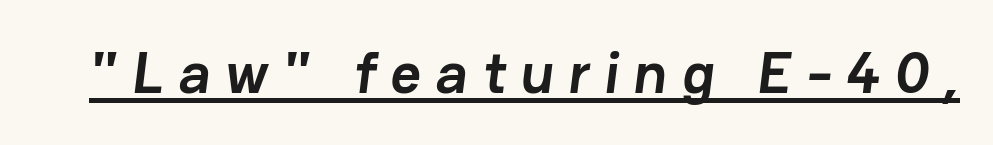
Q: Is the text bold? A: Yes.
Q: Is the typeface a serif or a sans-serif typeface? A: Sans-serif.
Q: Is the text underlined? A: Yes.
Q: Is the spacing between letters normal or unusually wide? A: Unusually wide.
Q: Width (condensed, normal, or wide)? A: Normal.
Q: Stroke contrast? A: Low.
Q: x-height? A: Medium.
Q: Monospaced? A: No.
